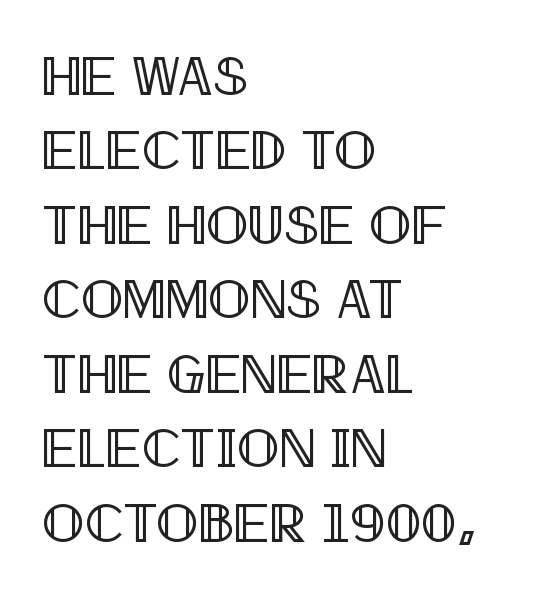
{"italic": "no", "width": "condensed", "x_height": "large", "monospaced": "no", "underline": "no", "align": "left", "line_spacing": "normal", "line_spacing_ratio": 1.33, "letter_spacing": "normal", "letter_spacing_em": 0.0, "glyph_px": 56}
